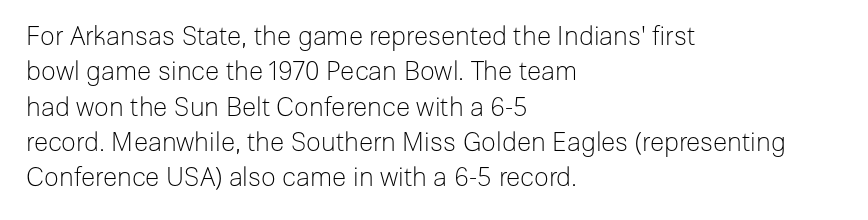
{"italic": "no", "bold": "no", "underline": "no", "align": "left", "line_spacing": "normal", "line_spacing_ratio": 1.36, "letter_spacing": "normal", "letter_spacing_em": 0.0, "glyph_px": 26}
